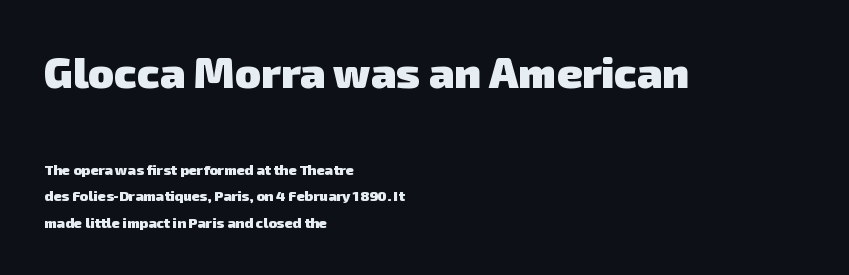
The zone under the glyphs is completely vacant. Inter-character spacing is left at the font's built-in metrics. Character widths vary here, with narrow letters taking less room than wide ones. Is this a sans? Yes — the strokes have no serifs. Which of the two is more prominent by size? The first, at the top.
